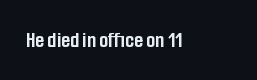
The image shows 23 px bold type, upright; set normal letter spacing, not underlined.
